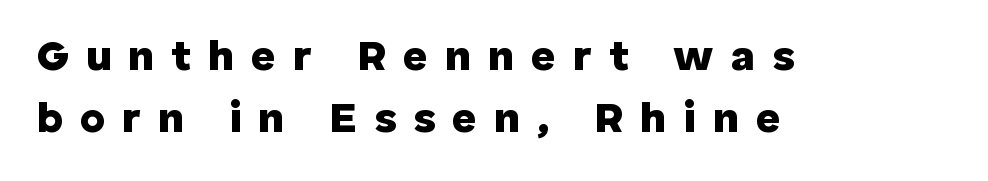
Is the block centered? No — it sits flush against the left margin. The strip under each line holds only bare page. Characters remain perfectly vertical along every line. Classification — sans serif.
